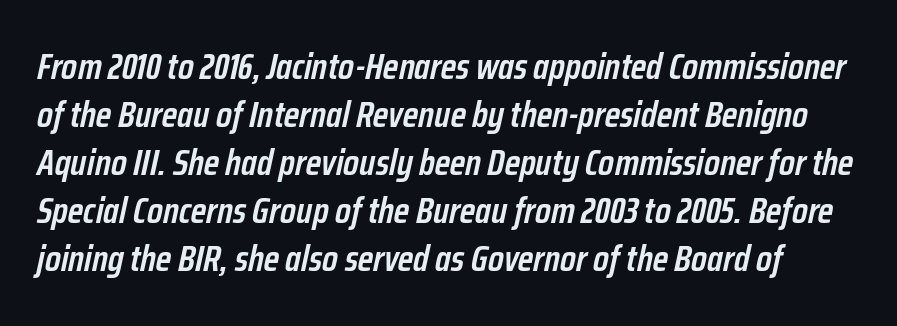
The image shows 37 px semibold, condensed type, italic (leaning right); set normal line spacing (1.3x), normal letter spacing, not underlined; low stroke contrast and a medium x-height.
